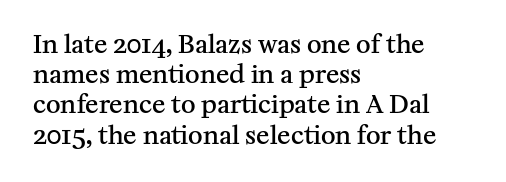
Q: Is the text bold? A: Semi-bold.
Q: Is the text italic (slanted)? A: No, it is upright.
Q: Is the text underlined? A: No.
Q: How is the paragraph aligned? A: Left-aligned.
Q: Is the spacing between letters normal or unusually wide? A: Normal.
